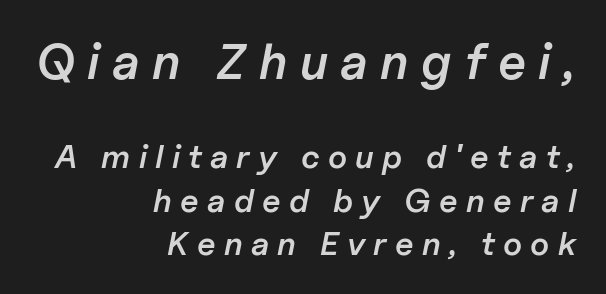
Quick note: interline space is typical. Style check: oblique. Short note: letters widely spaced. The face used here appears at its bigger size in the upper chunk. Compared with a flush-left layout, this one pins lines to the opposite, right side.
